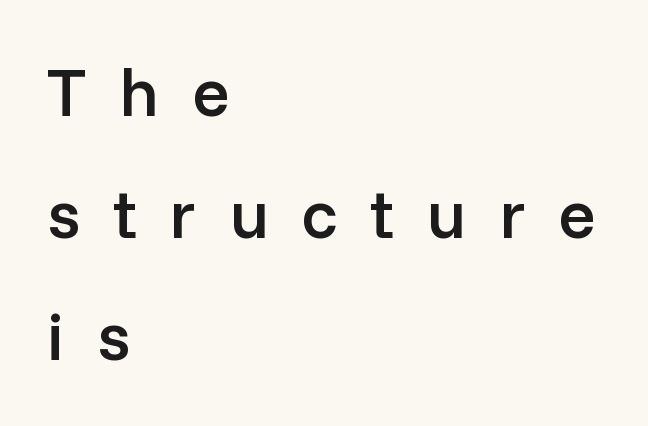
Q: Is the text bold? A: Semi-bold.
Q: Is the text italic (slanted)? A: No, it is upright.
Q: Is the typeface a serif or a sans-serif typeface? A: Sans-serif.
Q: Is the text underlined? A: No.
Q: How is the paragraph aligned? A: Left-aligned.
Q: Is the spacing between letters normal or unusually wide? A: Unusually wide.
Q: Width (condensed, normal, or wide)? A: Normal.
Q: Stroke contrast? A: Low.
Q: x-height? A: Medium.
Q: Monospaced? A: No.
